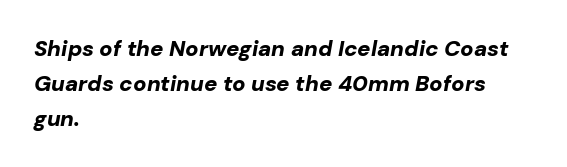
You'd pick this weight for a headline — it's a proper bold. These lines stack with their left ends in a neat column. Evenly set lines give the paragraph a standard silhouette. Spacing between characters is what you'd get straight out of the box. Honestly, there is no underline to notice here at all.
